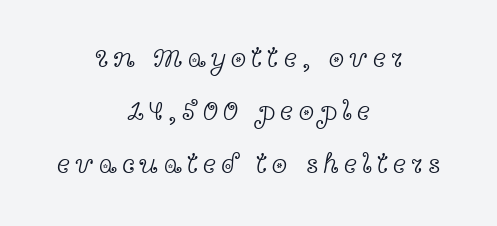
{"serif": "yes", "italic": "no", "bold": "no", "weight": "light", "width": "wide", "x_height": "medium", "monospaced": "no", "underline": "no", "align": "center", "line_spacing_ratio": 1.89, "glyph_px": 28}
